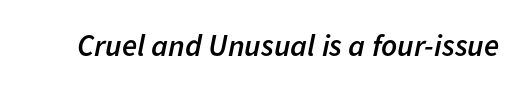
Q: Is the text bold? A: Semi-bold.
Q: Is the text italic (slanted)? A: Yes, it leans right by about 11 degrees.
Q: Is the text underlined? A: No.
Q: Is the spacing between letters normal or unusually wide? A: Normal.
Q: Width (condensed, normal, or wide)? A: Normal.
Q: Stroke contrast? A: Low.
Q: x-height? A: Medium.
Q: Monospaced? A: No.
